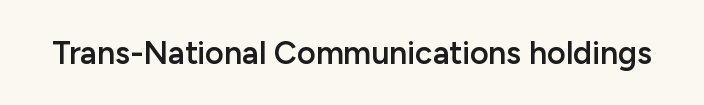
{"serif": "no", "italic": "no", "bold": "semi", "weight": "semibold", "width": "normal", "stroke_contrast": "low", "x_height": "medium", "monospaced": "no", "underline": "no", "letter_spacing": "normal", "letter_spacing_em": 0.0, "glyph_px": 32}
